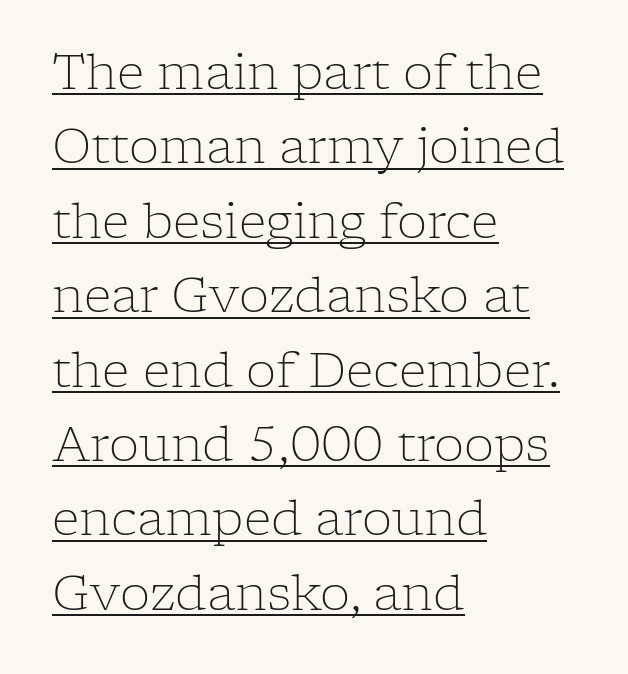
On a weight scale, this lands at 450 or below. Left-aligned paragraph, ragged on the right. What stands out about the letter spacing? Nothing — it is the standard amount. Does the lettering tilt? It doesn't — this is upright. Regular leading. Regarding serifs, this sample has them.
